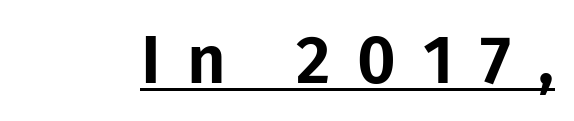
The image shows 67 px sans-serif type, upright; set unusually wide letter spacing (+0.4 em), underlined; low stroke contrast and a medium x-height.
